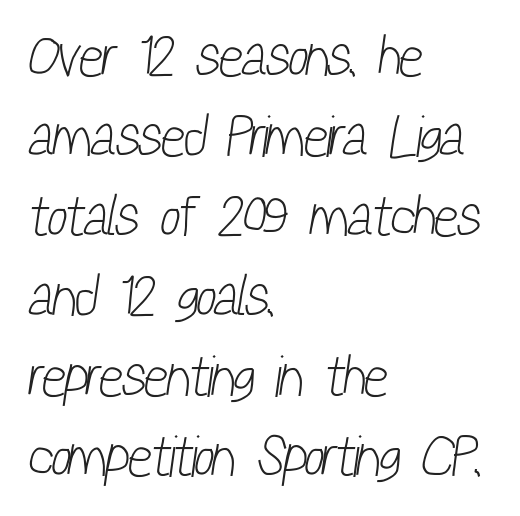
{"serif": "no", "bold": "no", "weight": "light", "width": "condensed", "stroke_contrast": "low", "x_height": "medium", "monospaced": "no", "underline": "no", "align": "left", "line_spacing": "normal", "line_spacing_ratio": 1.38, "letter_spacing": "normal", "letter_spacing_em": 0.0, "glyph_px": 58}
